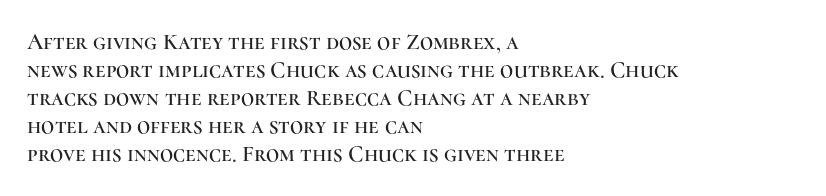
Look at the tracking — it's just the regular setting, nothing added. Caption: multi-line text, flush left, ragged right. Notice how the stems are strictly vertical — no italics here. A clean baseline with only descenders dipping below it.
